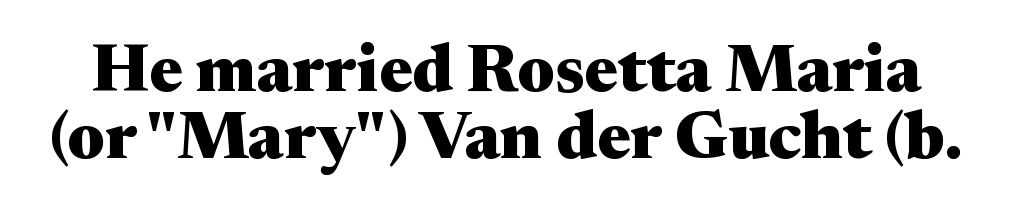
The image shows 67 px heavy, wide serif type, upright; set tight line spacing (1.0x), normal letter spacing, not underlined; medium stroke contrast and a medium x-height.
